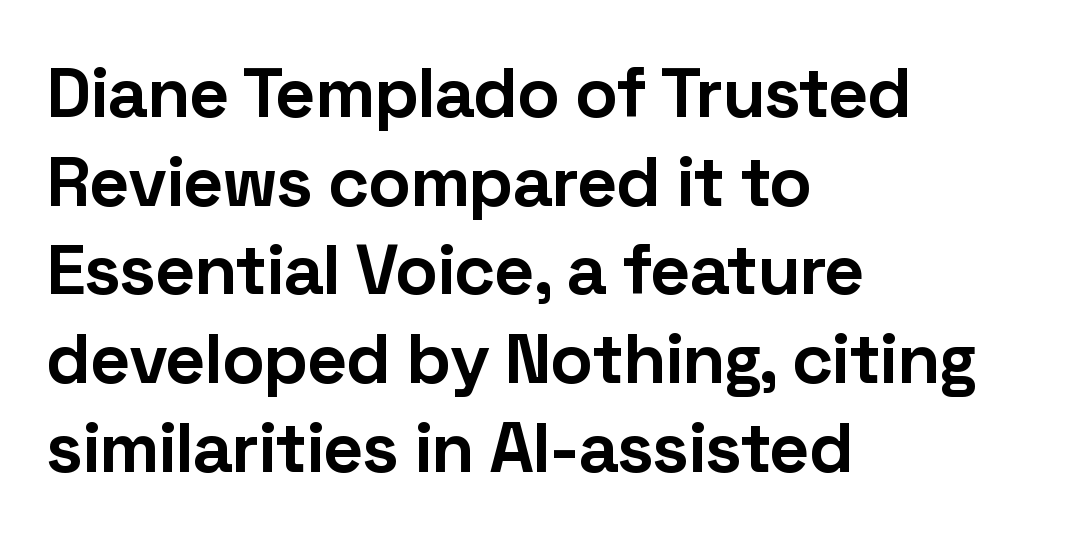
Type without underlining. Unlike italic type, these characters show no tilt at all. Line spacing here is normal. I'd call this a sans setting — the letters go barefoot. Horizontal alignment here is leftward, the default for most running prose. Tracking here is standard; glyphs follow each other at the usual distance.
